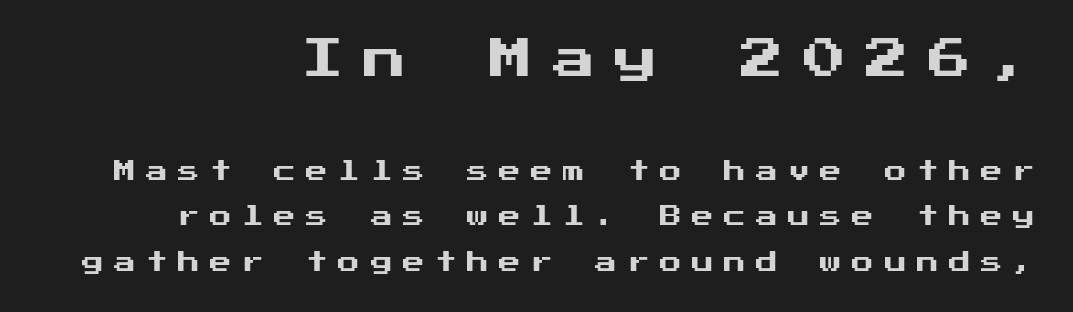
{"serif": "no", "italic": "no", "width": "normal", "stroke_contrast": "medium", "x_height": "medium", "underline": "no", "align": "right", "line_spacing": "loose", "line_spacing_ratio": 2.06, "letter_spacing": "wide", "letter_spacing_em": 0.46, "larger_block": "first", "size_ratio": 1.95, "glyph_px": 43}
